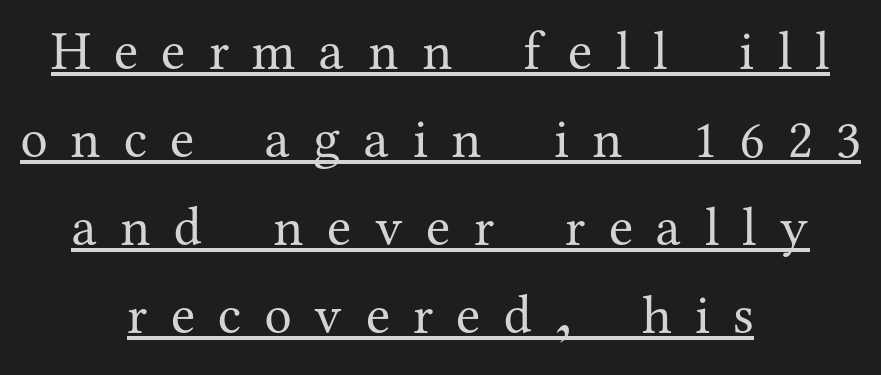
Q: Is the text bold? A: No.
Q: Is the text italic (slanted)? A: No, it is upright.
Q: Is the typeface a serif or a sans-serif typeface? A: Serif.
Q: Is the text underlined? A: Yes.
Q: How is the paragraph aligned? A: Centered.
Q: Is the spacing between letters normal or unusually wide? A: Unusually wide.
Q: Is the spacing between lines tight, normal or loose? A: Normal.
Q: Width (condensed, normal, or wide)? A: Normal.
Q: Stroke contrast? A: Medium.
Q: x-height? A: Medium.
Q: Monospaced? A: No.
